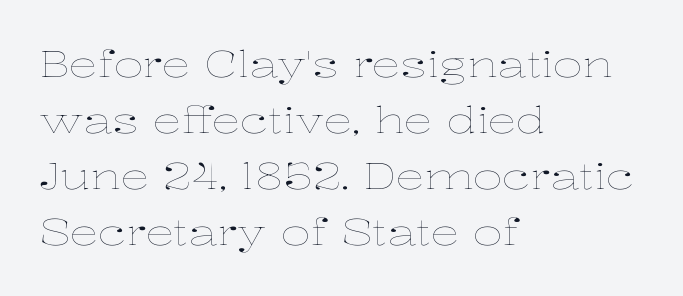
{"italic": "no", "bold": "no", "weight": "thin", "width": "wide", "stroke_contrast": "low", "x_height": "medium", "monospaced": "no", "underline": "no", "align": "left", "line_spacing": "normal", "line_spacing_ratio": 1.56, "letter_spacing": "normal", "letter_spacing_em": 0.0, "glyph_px": 36}
